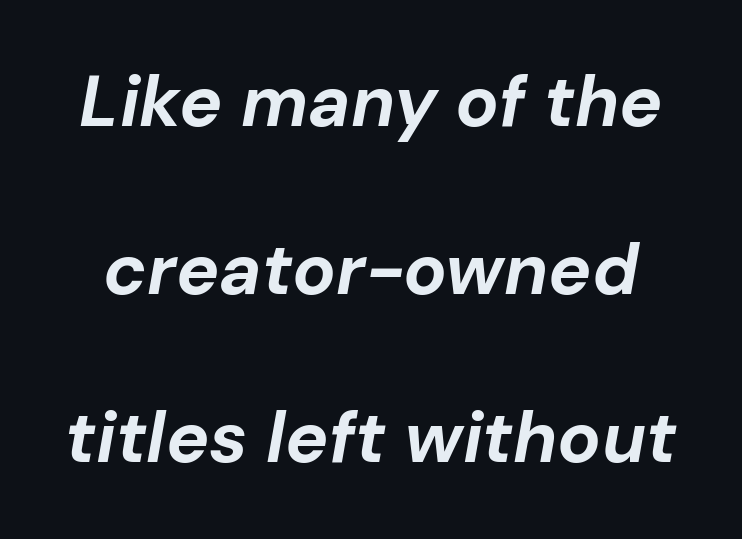
{"italic": "yes", "lean": "right", "slant_degrees": 10, "bold": "yes", "weight": "bold", "width": "normal", "stroke_contrast": "low", "x_height": "medium", "monospaced": "no", "underline": "no", "line_spacing": "loose", "line_spacing_ratio": 2.33, "letter_spacing": "normal", "letter_spacing_em": 0.0, "glyph_px": 72}
